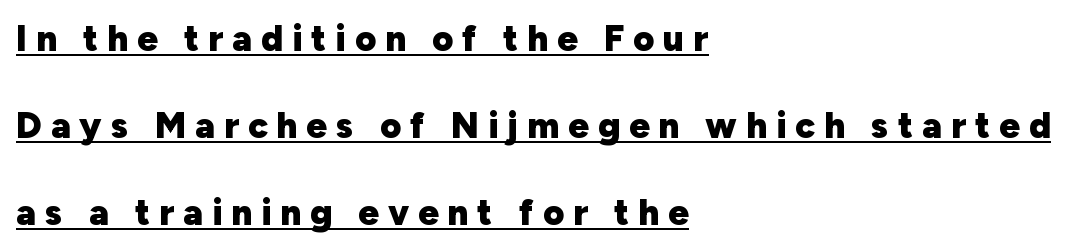
The image shows 36 px heavy sans-serif type, upright; set left-aligned, loose line spacing (2.42x), unusually wide letter spacing (+0.25 em), underlined; low stroke contrast and a medium x-height.
